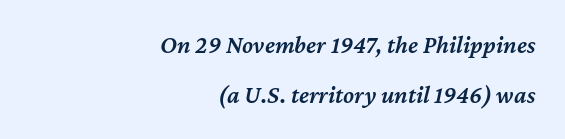
Q: Is the text bold? A: Semi-bold.
Q: Is the text italic (slanted)? A: Yes, it leans right by about 12 degrees.
Q: Is the text underlined? A: No.
Q: How is the paragraph aligned? A: Right-aligned.
Q: Is the spacing between letters normal or unusually wide? A: Normal.
Q: Is the spacing between lines tight, normal or loose? A: Loose.
